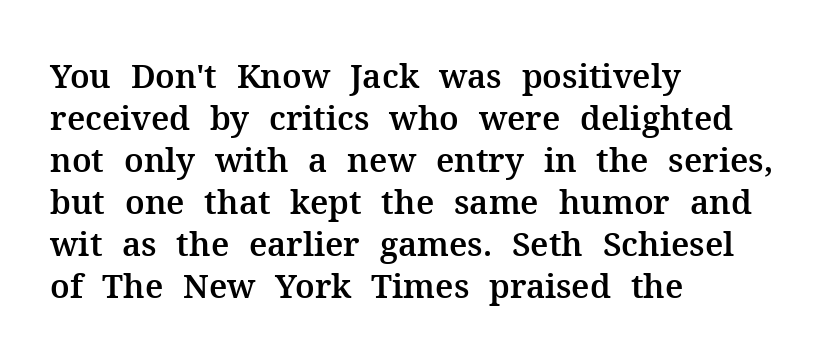
The image shows 33 px serif type, upright; set left-aligned, normal line spacing (1.27x), normal letter spacing, not underlined; medium stroke contrast and a medium x-height.
